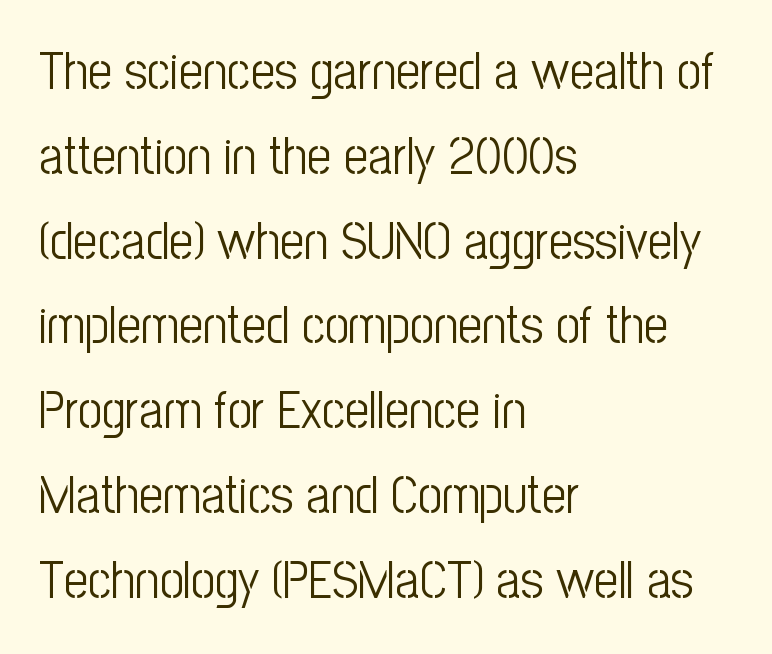
The paragraph shown leans on its left margin. Vertical spacing — default. The characters are drawn with everyday or finer stroke widths. Grotesque or geometric, the face here clearly has no serifs. The passage shown is typed in a proportional face where columns would drift. The lettering holds an erect, upright posture throughout.
